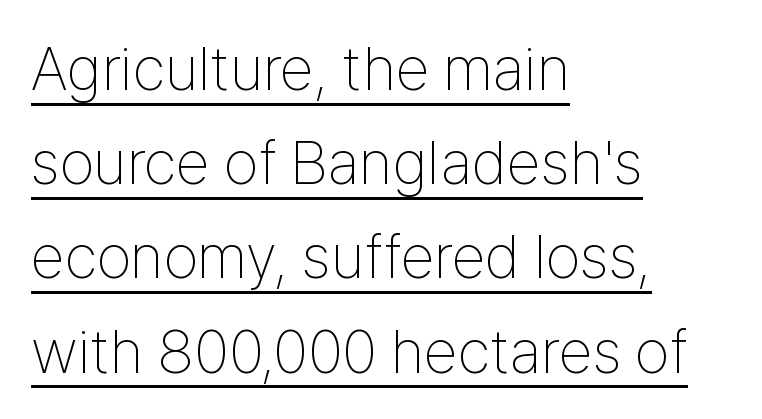
{"serif": "no", "italic": "no", "bold": "no", "weight": "thin", "width": "condensed", "stroke_contrast": "low", "x_height": "medium", "monospaced": "no", "underline": "yes", "align": "left", "line_spacing": "normal", "line_spacing_ratio": 1.52, "letter_spacing": "normal", "letter_spacing_em": 0.0, "glyph_px": 62}
